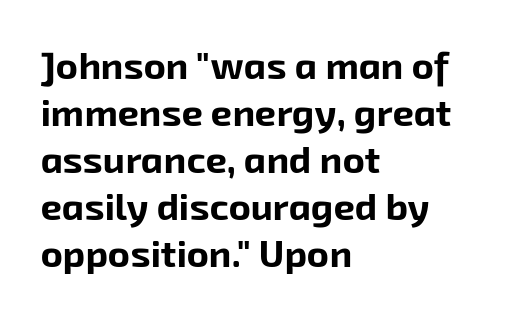
The image shows 38 px bold sans-serif type; set left-aligned, line spacing 1.24x, normal letter spacing, not underlined; low stroke contrast and a medium x-height.
